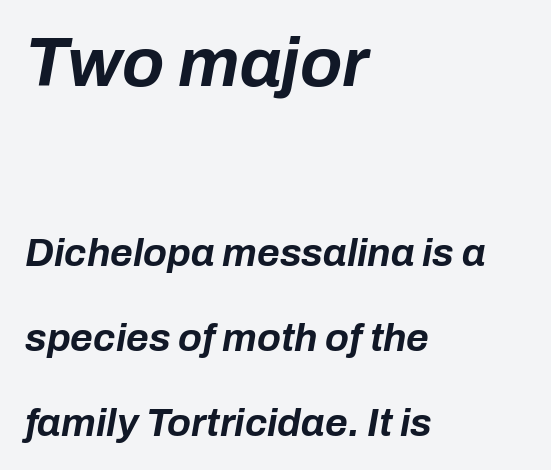
{"italic": "yes", "lean": "right", "slant_degrees": 10, "bold": "yes", "weight": "bold", "width": "normal", "stroke_contrast": "low", "x_height": "medium", "monospaced": "no", "underline": "no", "align": "left", "line_spacing": "loose", "line_spacing_ratio": 2.18, "letter_spacing": "normal", "letter_spacing_em": 0.0, "larger_block": "first", "size_ratio": 1.77, "glyph_px": 69}
